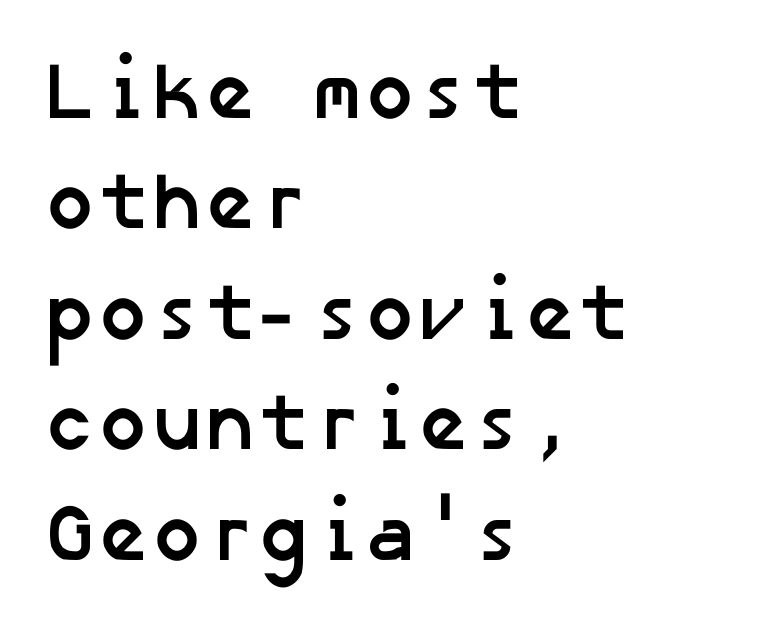
{"serif": "no", "bold": "yes", "weight": "semibold", "width": "normal", "stroke_contrast": "low", "x_height": "medium", "underline": "no", "align": "left", "line_spacing": "normal", "line_spacing_ratio": 1.38, "letter_spacing": "normal", "letter_spacing_em": 0.0, "glyph_px": 80}
